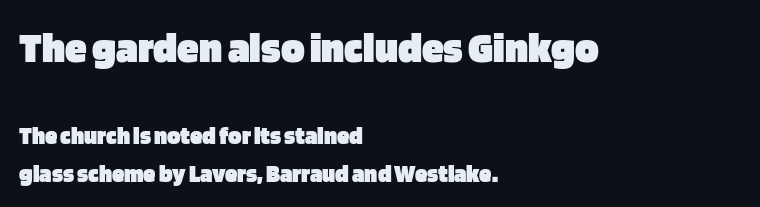
{"serif": "no", "italic": "no", "bold": "yes", "weight": "heavy", "width": "normal", "stroke_contrast": "low", "x_height": "large", "monospaced": "no", "underline": "no", "align": "left", "line_spacing": "normal", "line_spacing_ratio": 1.5, "letter_spacing": "normal", "letter_spacing_em": 0.0, "larger_block": "first", "size_ratio": 1.76, "glyph_px": 44}
